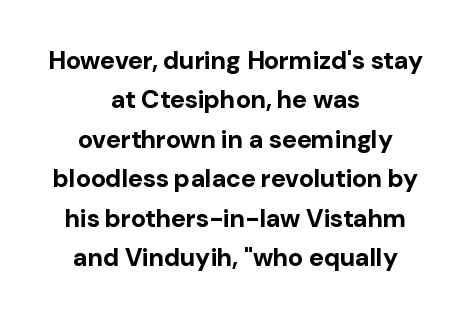
Q: Is the text bold? A: Yes.
Q: Is the text italic (slanted)? A: No, it is upright.
Q: Is the text underlined? A: No.
Q: How is the paragraph aligned? A: Centered.
Q: Is the spacing between letters normal or unusually wide? A: Normal.
Q: Is the spacing between lines tight, normal or loose? A: Normal.
